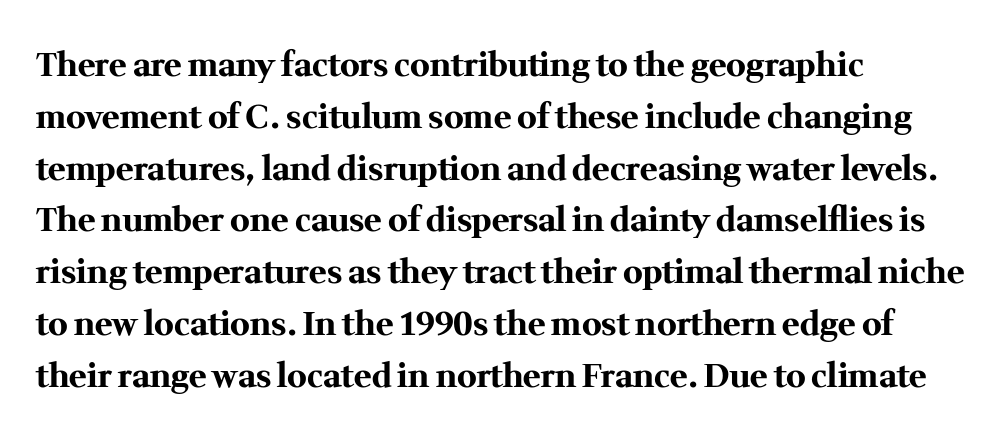
These lines are rendered in a variable-pitch font. The space directly below the letters is spotless. Letter spacing: default. Small tapered or slab feet sit at the stroke ends, so this counts as serif.
